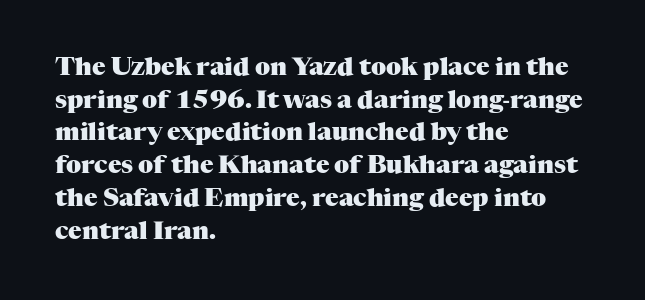
The image shows 25 px bold type, upright; set left-aligned, normal line spacing (1.31x), normal letter spacing, not underlined.
